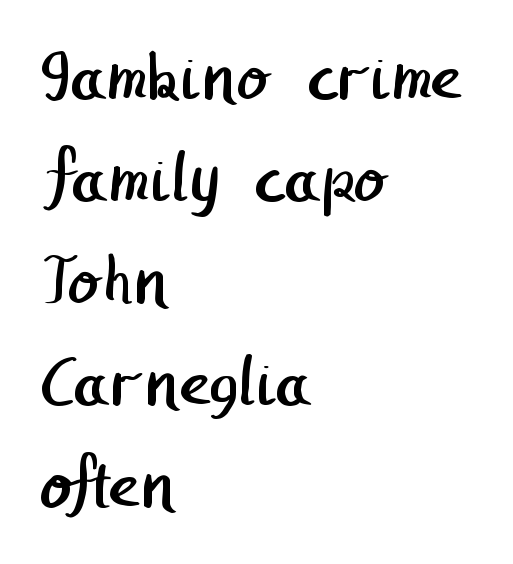
Q: Is the text bold? A: No.
Q: Is the typeface a serif or a sans-serif typeface? A: Sans-serif.
Q: Is the text underlined? A: No.
Q: How is the paragraph aligned? A: Left-aligned.
Q: Is the spacing between letters normal or unusually wide? A: Normal.
Q: Is the spacing between lines tight, normal or loose? A: Normal.
Q: Width (condensed, normal, or wide)? A: Normal.
Q: Stroke contrast? A: Low.
Q: x-height? A: Medium.
